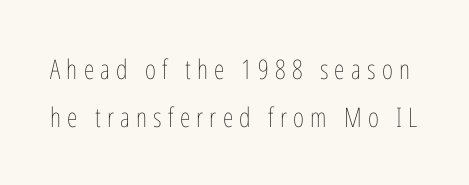
{"italic": "no", "bold": "no", "underline": "no", "line_spacing_ratio": 1.76, "letter_spacing": "wide", "letter_spacing_em": 0.23, "glyph_px": 27}
